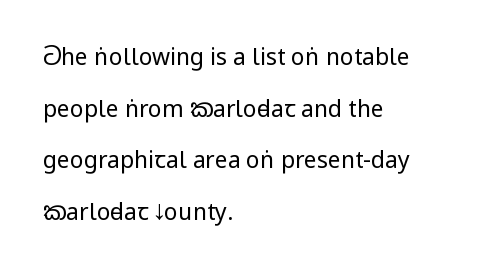
Q: Is the text bold? A: No.
Q: Is the text italic (slanted)? A: No, it is upright.
Q: Is the text underlined? A: No.
Q: How is the paragraph aligned? A: Left-aligned.
Q: Is the spacing between letters normal or unusually wide? A: Normal.
Q: Is the spacing between lines tight, normal or loose? A: Loose.
